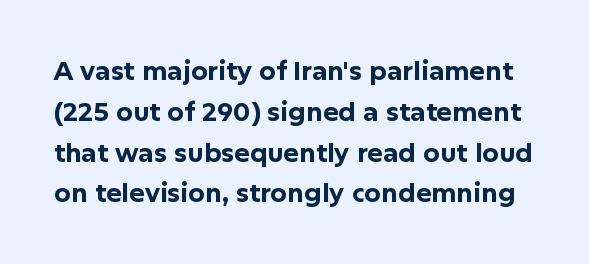
Q: Is the text bold? A: Yes.
Q: Is the text italic (slanted)? A: No, it is upright.
Q: Is the text underlined? A: No.
Q: Is the spacing between letters normal or unusually wide? A: Normal.
Q: Is the spacing between lines tight, normal or loose? A: Normal.
